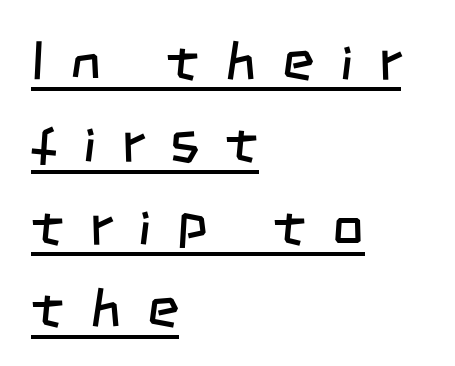
Q: Is the text bold? A: No.
Q: Is the typeface a serif or a sans-serif typeface? A: Sans-serif.
Q: Is the text underlined? A: Yes.
Q: How is the paragraph aligned? A: Left-aligned.
Q: Is the spacing between letters normal or unusually wide? A: Unusually wide.
Q: Is the spacing between lines tight, normal or loose? A: Normal.
Q: Width (condensed, normal, or wide)? A: Condensed.
Q: Stroke contrast? A: Low.
Q: x-height? A: Large.
Q: Monospaced? A: No.
